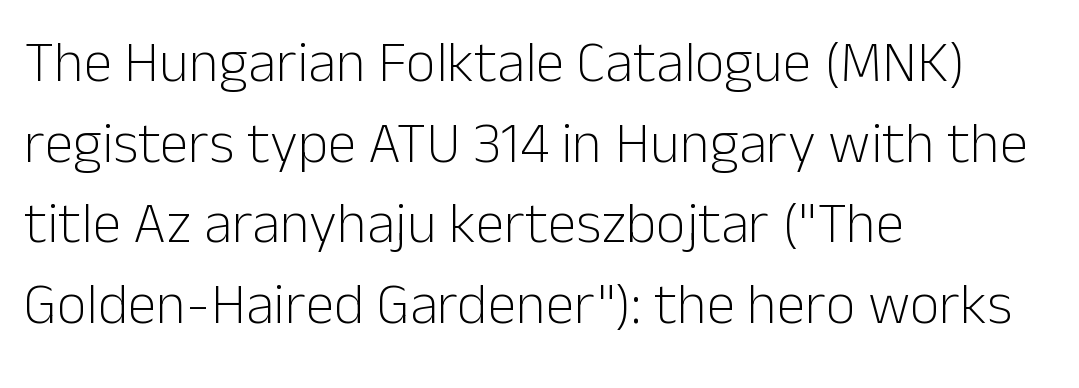
Q: Is the text bold? A: No.
Q: Is the text italic (slanted)? A: No, it is upright.
Q: Is the typeface a serif or a sans-serif typeface? A: Sans-serif.
Q: Is the text underlined? A: No.
Q: How is the paragraph aligned? A: Left-aligned.
Q: Is the spacing between letters normal or unusually wide? A: Normal.
Q: Is the spacing between lines tight, normal or loose? A: Normal.
Q: Width (condensed, normal, or wide)? A: Normal.
Q: Stroke contrast? A: Low.
Q: x-height? A: Medium.
Q: Monospaced? A: No.
